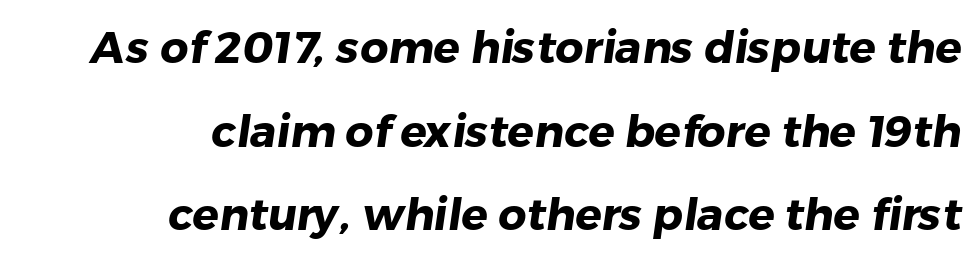
Notice the wide empty band between every row — that's loose leading. Is this a fixed-width face? No — the glyphs have proportional, varying widths. The letters are bold, with thick, heavy strokes. This rendering employs a face without finishing strokes, i.e., a sans-serif.
